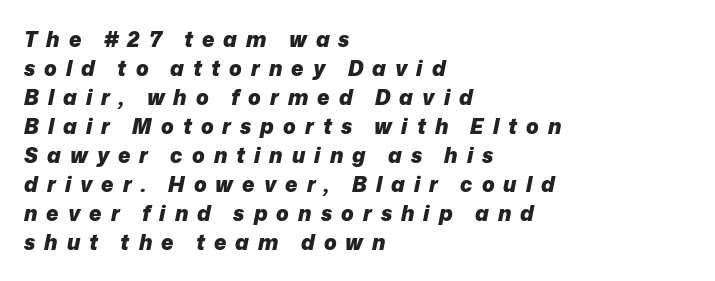
{"italic": "yes", "lean": "right", "slant_degrees": 12, "bold": "yes", "underline": "no", "align": "left", "line_spacing": "normal", "line_spacing_ratio": 1.38, "letter_spacing": "wide", "letter_spacing_em": 0.43, "glyph_px": 21}
